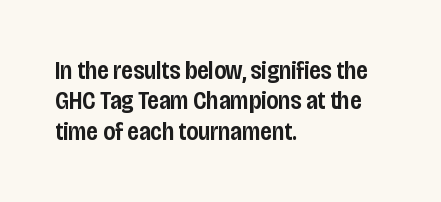
The image shows 25 px text type, upright; set left-aligned, line spacing 1.22x, normal letter spacing, not underlined.
